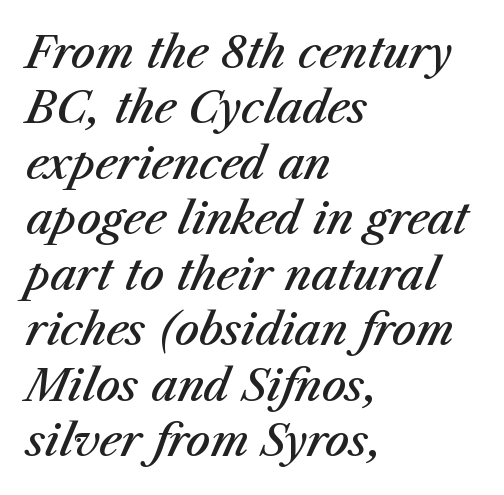
Q: Is the text bold? A: Semi-bold.
Q: Is the text italic (slanted)? A: Yes, it leans right by about 23 degrees.
Q: Is the text underlined? A: No.
Q: How is the paragraph aligned? A: Left-aligned.
Q: Is the spacing between letters normal or unusually wide? A: Normal.
Q: Is the spacing between lines tight, normal or loose? A: Normal.
Q: Width (condensed, normal, or wide)? A: Normal.
Q: Stroke contrast? A: Medium.
Q: x-height? A: Medium.
Q: Monospaced? A: No.
